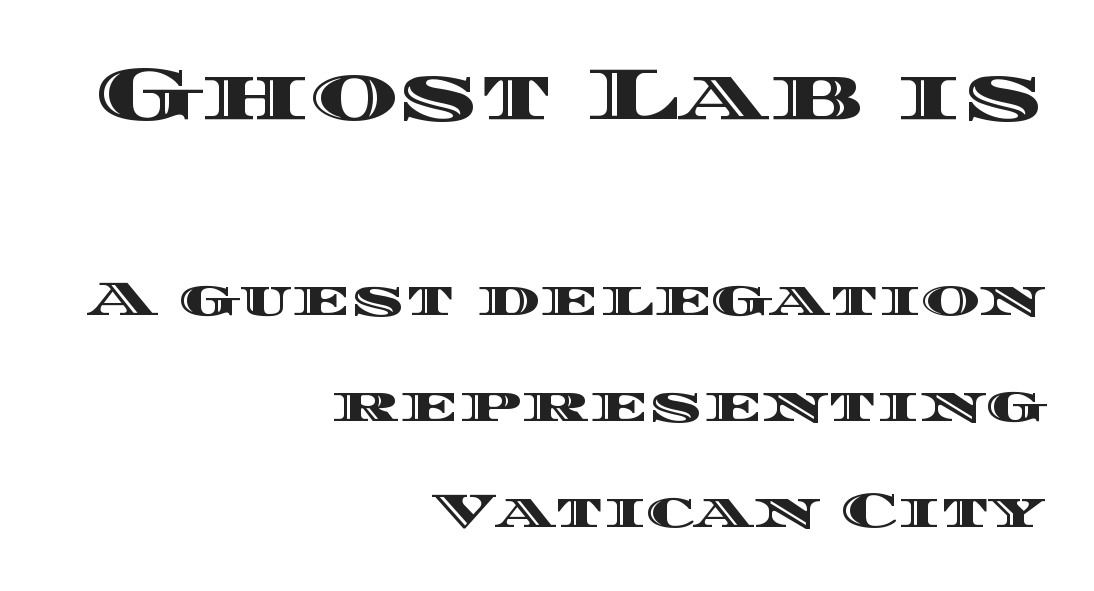
{"italic": "no", "width": "wide", "x_height": "large", "monospaced": "no", "underline": "no", "align": "right", "line_spacing": "loose", "line_spacing_ratio": 2.12, "letter_spacing": "normal", "letter_spacing_em": 0.0, "larger_block": "first", "size_ratio": 1.5, "glyph_px": 75}
